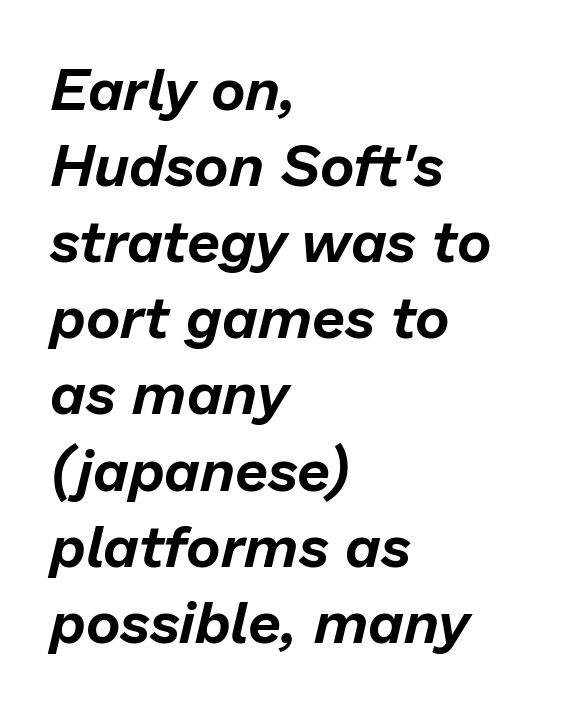
{"italic": "yes", "lean": "right", "slant_degrees": 13, "width": "normal", "stroke_contrast": "low", "x_height": "medium", "monospaced": "no", "underline": "no", "align": "left", "line_spacing": "normal", "line_spacing_ratio": 1.29, "letter_spacing": "normal", "letter_spacing_em": 0.0, "glyph_px": 59}
